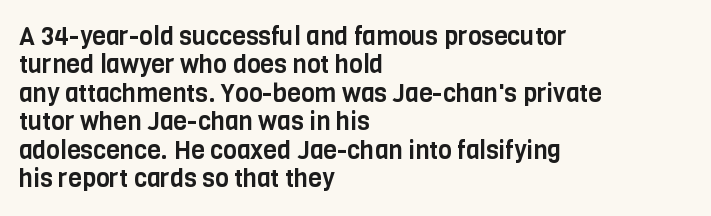
{"italic": "no", "underline": "no", "align": "left", "line_spacing": "tight", "line_spacing_ratio": 1.14, "letter_spacing": "normal", "letter_spacing_em": 0.0, "glyph_px": 25}
